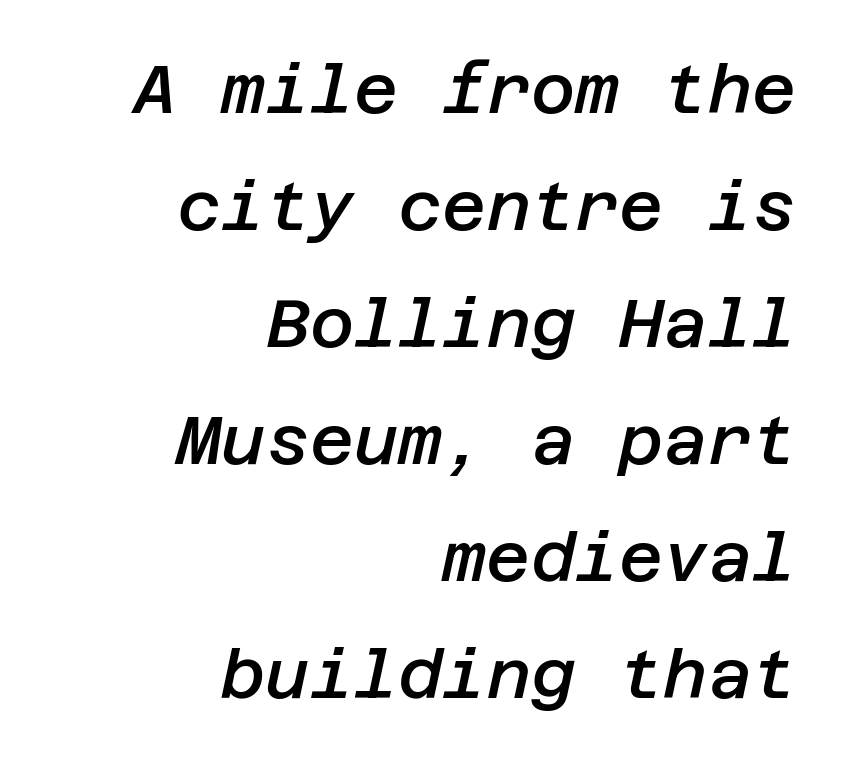
{"italic": "yes", "lean": "right", "slant_degrees": 12, "bold": "semi", "weight": "semibold", "width": "normal", "stroke_contrast": "low", "x_height": "large", "underline": "no", "align": "right", "line_spacing_ratio": 1.72, "letter_spacing": "normal", "letter_spacing_em": 0.0, "glyph_px": 68}
